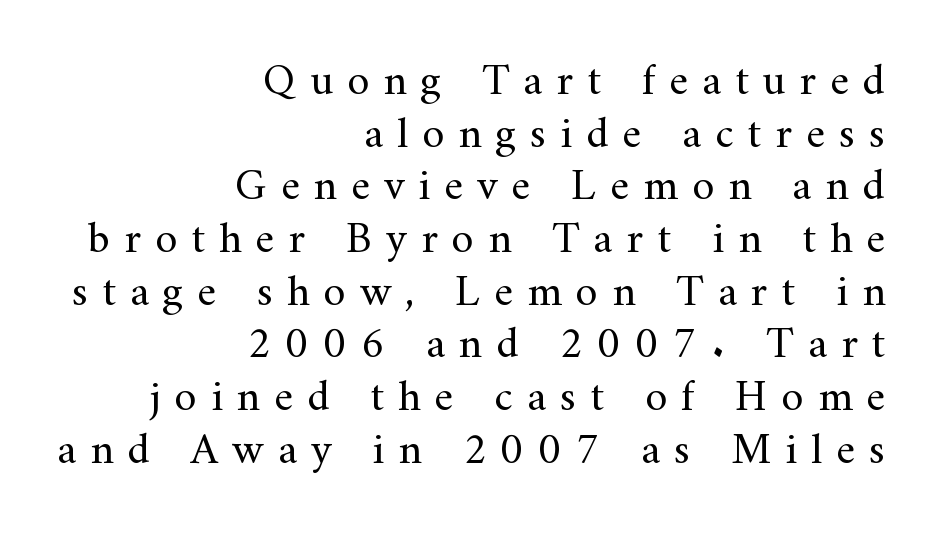
Horizontal alignment here is rightward, an uncommon choice for prose. Each letter keeps its own natural width here, so spacing adapts to shape. Has an underline been added? It has not. The letterforms stand isolated, each surrounded by extra space. The specimen reads as upright at a glance.
